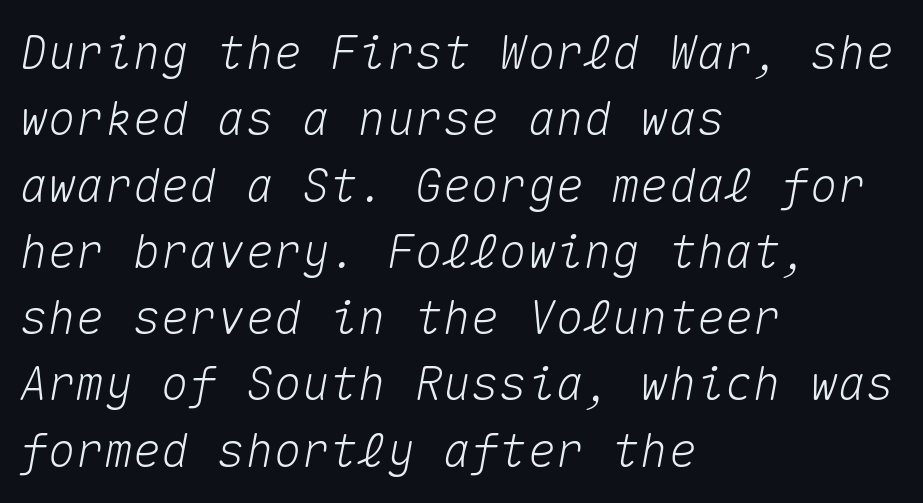
The image shows 47 px text type, italic (leaning right), monospaced; set left-aligned, normal line spacing (1.41x), normal letter spacing, not underlined; medium stroke contrast and a medium x-height.
